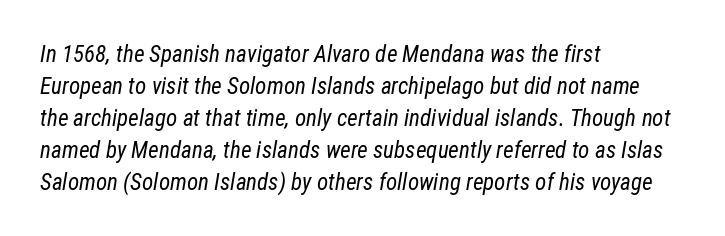
The image shows 23 px text type, italic (leaning right); set left-aligned, normal line spacing (1.39x), normal letter spacing, not underlined.
